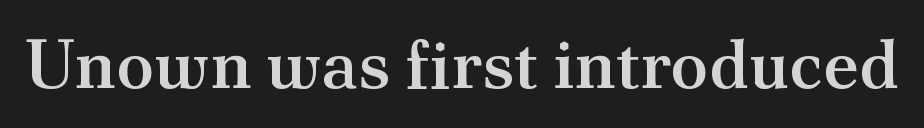
The letters advance in unequal steps, a hallmark of proportional type. A typesetter would mark this as roman, not italic. Serif or sans? Serif — the stroke terminals have little feet. A clean baseline with only descenders dipping below it. How are the letters spaced? Ordinarily, with no added tracking. Slightly chunky letters — semibold, I'd say, not full bold.
